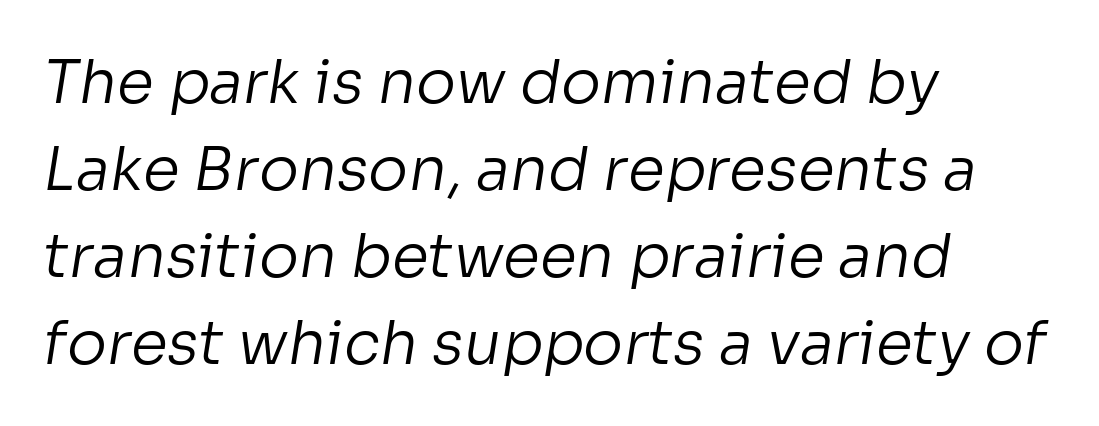
The image shows 60 px regular-weight sans-serif type; set left-aligned, normal line spacing (1.45x), normal letter spacing, not underlined; low stroke contrast and a medium x-height.
